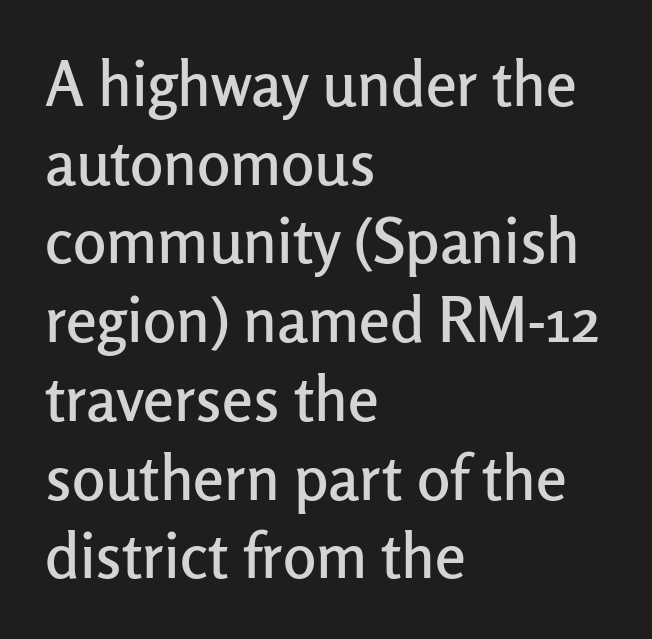
{"serif": "no", "italic": "no", "width": "normal", "stroke_contrast": "low", "x_height": "medium", "monospaced": "no", "underline": "no", "align": "left", "line_spacing": "normal", "line_spacing_ratio": 1.27, "letter_spacing": "normal", "letter_spacing_em": 0.0, "glyph_px": 62}
